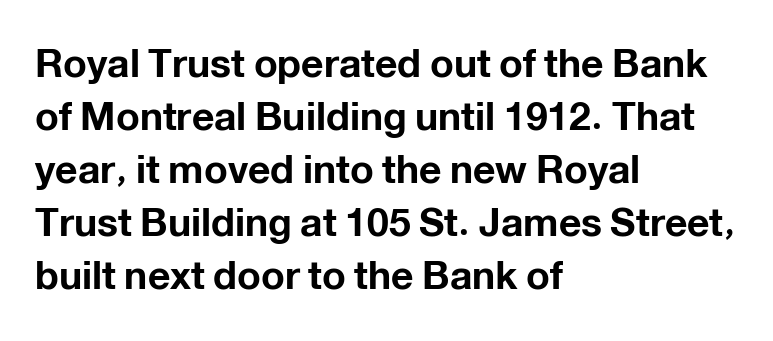
The image shows 39 px bold sans-serif type, upright; set left-aligned, normal line spacing (1.36x), normal letter spacing, not underlined; low stroke contrast and a medium x-height.
